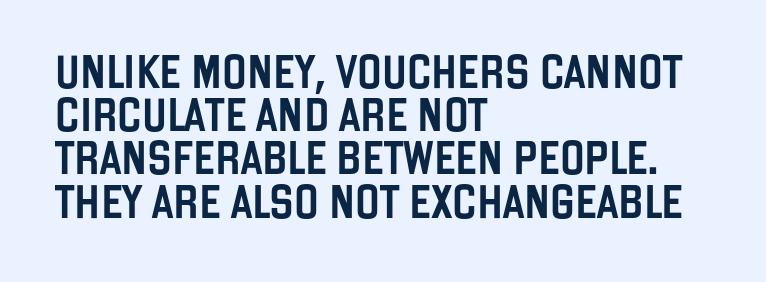
Q: Is the text italic (slanted)? A: No, it is upright.
Q: Is the typeface a serif or a sans-serif typeface? A: Sans-serif.
Q: Is the text underlined? A: No.
Q: How is the paragraph aligned? A: Left-aligned.
Q: Is the spacing between letters normal or unusually wide? A: Normal.
Q: Is the spacing between lines tight, normal or loose? A: Normal.
Q: Width (condensed, normal, or wide)? A: Condensed.
Q: Stroke contrast? A: Low.
Q: x-height? A: Large.
Q: Monospaced? A: No.
